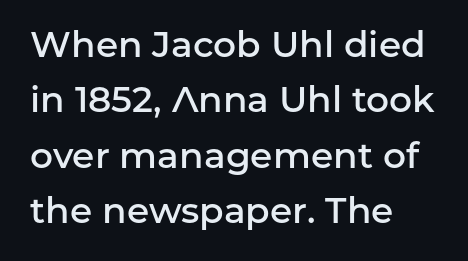
Q: Is the text bold? A: Semi-bold.
Q: Is the text italic (slanted)? A: No, it is upright.
Q: Is the typeface a serif or a sans-serif typeface? A: Sans-serif.
Q: Is the text underlined? A: No.
Q: How is the paragraph aligned? A: Left-aligned.
Q: Is the spacing between letters normal or unusually wide? A: Normal.
Q: Is the spacing between lines tight, normal or loose? A: Normal.
Q: Width (condensed, normal, or wide)? A: Normal.
Q: Stroke contrast? A: Low.
Q: x-height? A: Medium.
Q: Monospaced? A: No.
